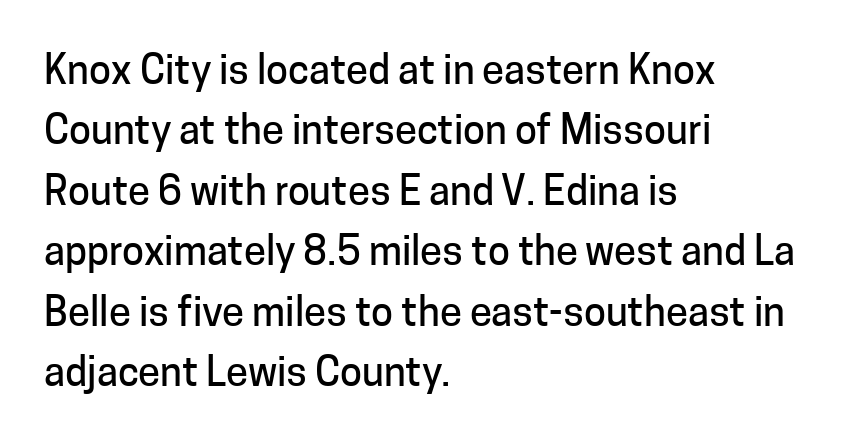
Is the block centered? No — it sits flush against the left margin. Has an underline been added? It has not. Students, observe: this is what conventionally led text looks like. Proportional: the letters do not fall into vertical columns. No italicization has been applied; the sample stays upright.
